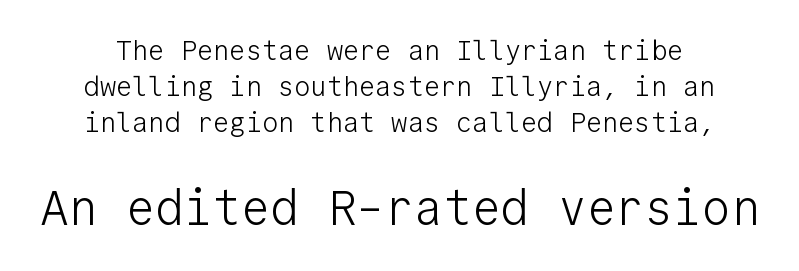
Q: Is the text bold? A: No.
Q: Is the text italic (slanted)? A: No, it is upright.
Q: Is the typeface a serif or a sans-serif typeface? A: Sans-serif.
Q: Is the text underlined? A: No.
Q: Is the spacing between letters normal or unusually wide? A: Normal.
Q: Is the spacing between lines tight, normal or loose? A: Normal.
Q: Which block of text is set in a larger size, the first (top) or the second (bottom)? A: The second (bottom) one.
Q: Width (condensed, normal, or wide)? A: Normal.
Q: Stroke contrast? A: Low.
Q: x-height? A: Medium.
Q: Monospaced? A: Yes.
